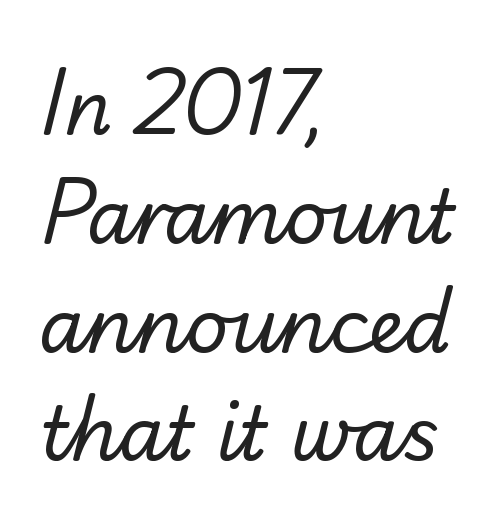
{"serif": "no", "bold": "no", "weight": "regular", "width": "normal", "stroke_contrast": "low", "x_height": "small", "monospaced": "no", "underline": "no", "align": "left", "line_spacing": "normal", "line_spacing_ratio": 1.47, "letter_spacing": "normal", "letter_spacing_em": 0.0, "glyph_px": 74}
